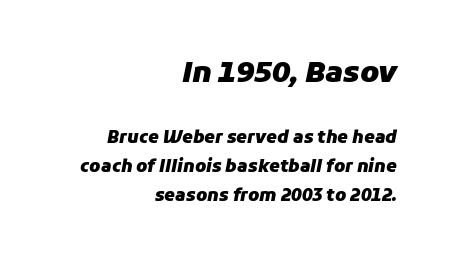
Q: Is the text bold? A: Yes.
Q: Is the text italic (slanted)? A: Yes, it leans right by about 11 degrees.
Q: Is the text underlined? A: No.
Q: How is the paragraph aligned? A: Right-aligned.
Q: Is the spacing between letters normal or unusually wide? A: Normal.
Q: Is the spacing between lines tight, normal or loose? A: Normal.
Q: Which block of text is set in a larger size, the first (top) or the second (bottom)? A: The first (top) one.
Q: Width (condensed, normal, or wide)? A: Normal.
Q: Stroke contrast? A: Low.
Q: x-height? A: Medium.
Q: Monospaced? A: No.
